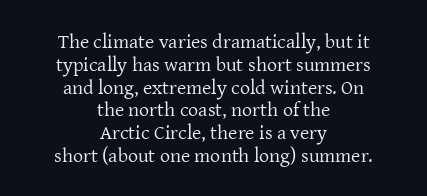
The rendering keeps characters at their native spacing. The space beneath each line is pristine and unruled. Successive baselines arrive quickly, one right under another. The weight tops out at a normal text grade.
